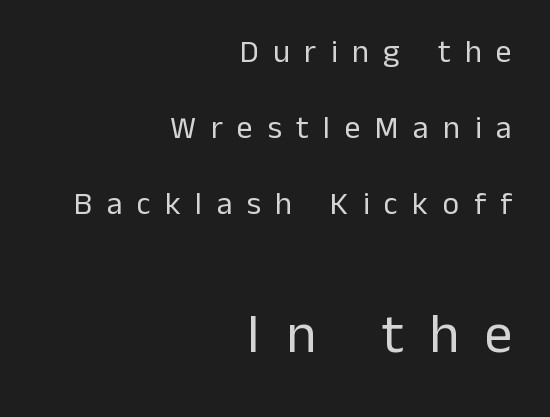
{"serif": "no", "italic": "no", "bold": "no", "weight": "regular", "width": "normal", "stroke_contrast": "low", "x_height": "medium", "monospaced": "no", "underline": "no", "align": "right", "line_spacing": "loose", "line_spacing_ratio": 2.37, "letter_spacing": "wide", "letter_spacing_em": 0.45, "larger_block": "second", "size_ratio": 1.75, "glyph_px": 56}
